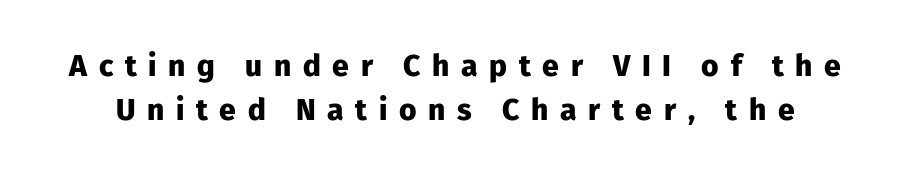
{"serif": "no", "italic": "no", "bold": "yes", "weight": "heavy", "width": "normal", "stroke_contrast": "low", "x_height": "medium", "monospaced": "no", "underline": "no", "line_spacing": "normal", "line_spacing_ratio": 1.47, "letter_spacing": "wide", "letter_spacing_em": 0.39, "glyph_px": 30}
